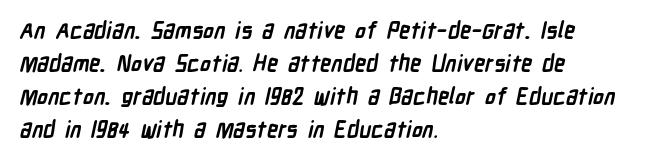
The words here are not underlined. The gaps between neighbouring characters are ordinary and unremarkable. The strokes are fattened all the way to bold. Summary of vertical rhythm: regular, with standard interline spacing. The paragraph has a hard left edge and a soft right edge.
